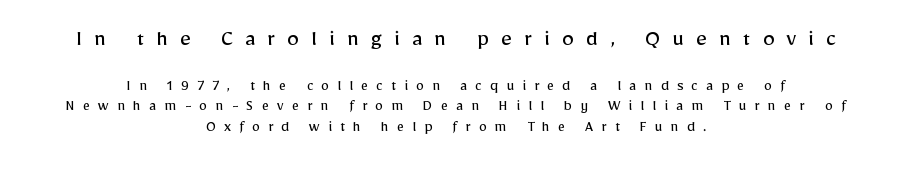
The image shows 24 px text type, upright; set centered, normal line spacing (1.28x), unusually wide letter spacing (+0.5 em), not underlined; the first (top) block is 1.5x larger.
